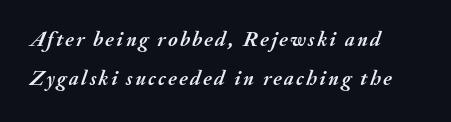
The image shows 21 px bold type, italic (leaning right); set left-aligned, line spacing 1.88x, not underlined.
